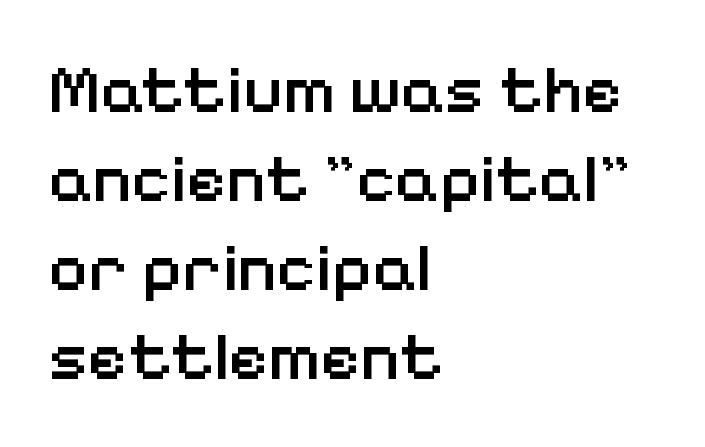
Q: Is the text bold? A: Semi-bold.
Q: Is the text italic (slanted)? A: No, it is upright.
Q: Is the typeface a serif or a sans-serif typeface? A: Sans-serif.
Q: Is the text underlined? A: No.
Q: How is the paragraph aligned? A: Left-aligned.
Q: Is the spacing between letters normal or unusually wide? A: Normal.
Q: Is the spacing between lines tight, normal or loose? A: Normal.
Q: Width (condensed, normal, or wide)? A: Normal.
Q: Stroke contrast? A: Low.
Q: x-height? A: Medium.
Q: Monospaced? A: No.
